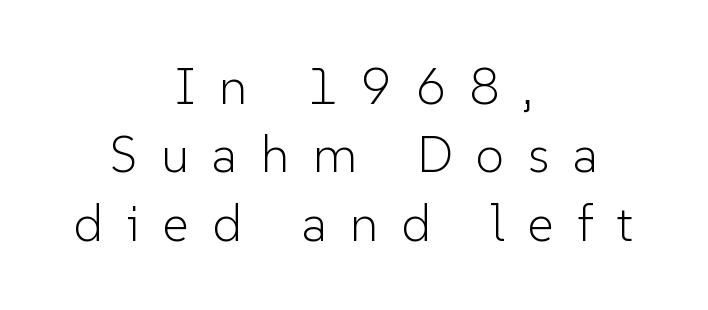
The image shows 51 px light sans-serif type, upright; set centered, normal line spacing (1.34x), unusually wide letter spacing (+0.46 em), not underlined; low stroke contrast and a medium x-height.
